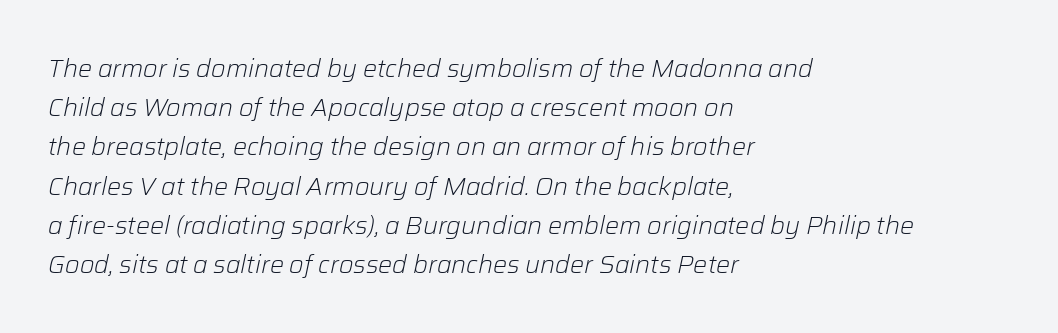
{"italic": "yes", "lean": "right", "slant_degrees": 12, "bold": "no", "underline": "no", "align": "left", "line_spacing": "normal", "line_spacing_ratio": 1.57, "letter_spacing": "normal", "letter_spacing_em": 0.0, "glyph_px": 25}
